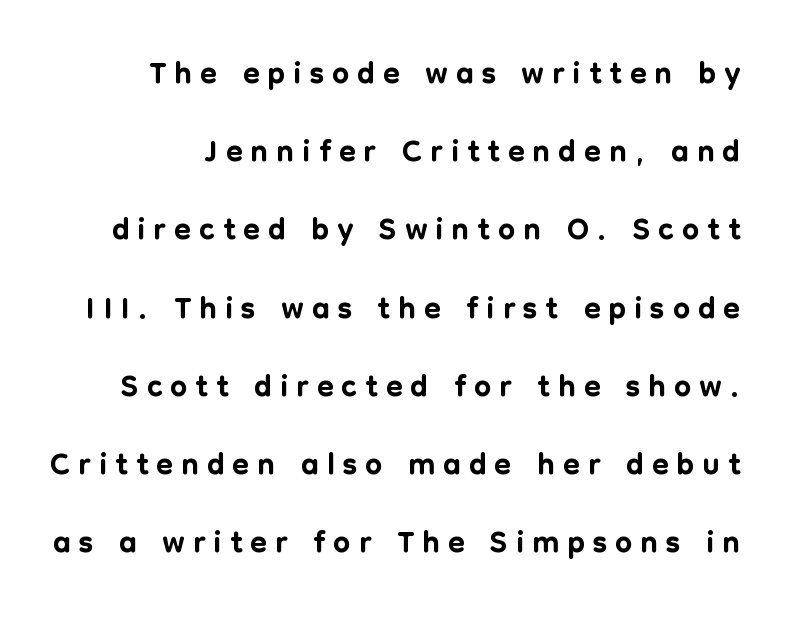
The image shows 48 px sans-serif type, upright; set normal line spacing (1.63x), not underlined; low stroke contrast and a medium x-height.
